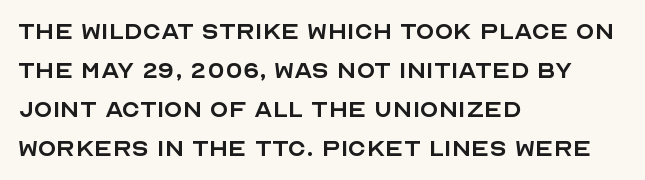
{"serif": "no", "italic": "no", "bold": "no", "weight": "regular", "width": "normal", "x_height": "large", "monospaced": "no", "underline": "no", "align": "left", "line_spacing": "normal", "line_spacing_ratio": 1.3, "letter_spacing": "normal", "letter_spacing_em": 0.0, "glyph_px": 30}
